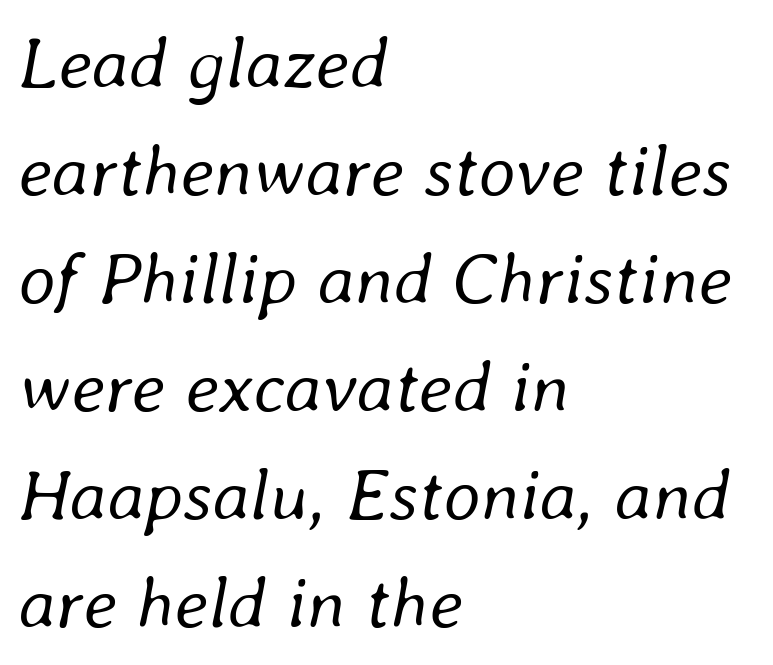
The image shows 73 px regular-weight type, italic (leaning right); set left-aligned, normal line spacing (1.48x), normal letter spacing, not underlined; low stroke contrast and a medium x-height.
